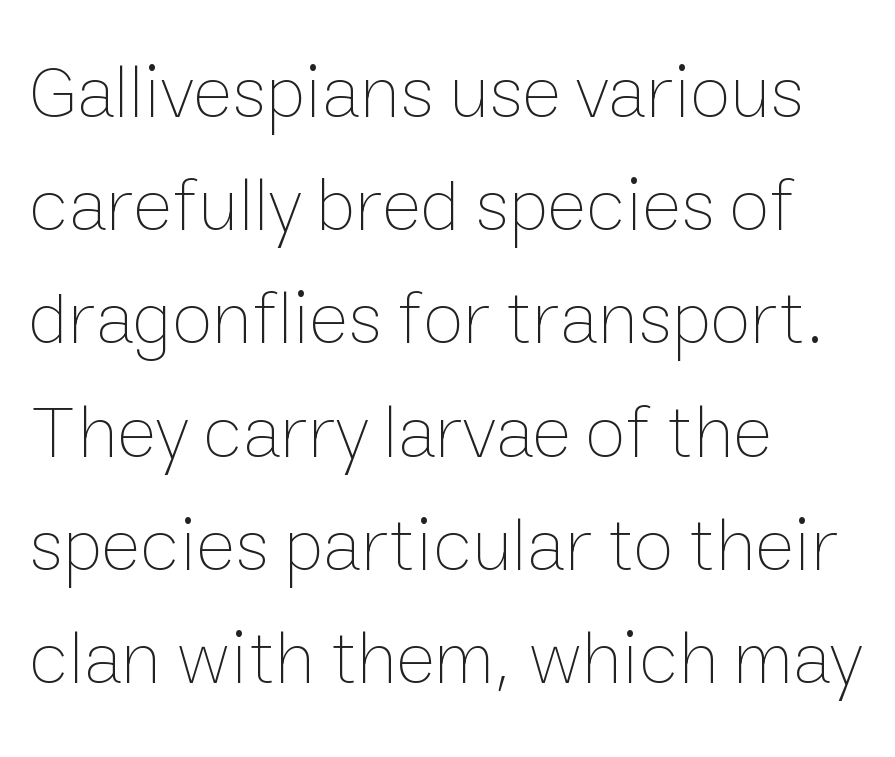
Q: Is the text bold? A: No.
Q: Is the text italic (slanted)? A: No, it is upright.
Q: Is the text underlined? A: No.
Q: How is the paragraph aligned? A: Left-aligned.
Q: Is the spacing between letters normal or unusually wide? A: Normal.
Q: Is the spacing between lines tight, normal or loose? A: Normal.
Q: Width (condensed, normal, or wide)? A: Normal.
Q: Stroke contrast? A: Low.
Q: x-height? A: Medium.
Q: Monospaced? A: No.
